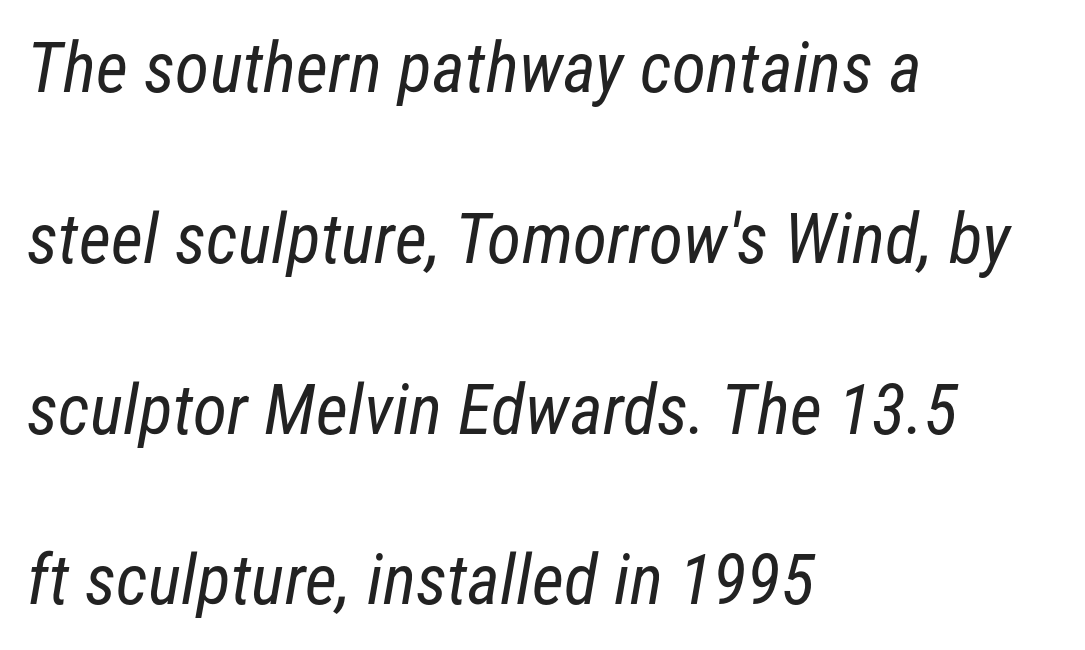
Q: Is the text bold? A: No.
Q: Is the typeface a serif or a sans-serif typeface? A: Sans-serif.
Q: Is the text underlined? A: No.
Q: How is the paragraph aligned? A: Left-aligned.
Q: Is the spacing between letters normal or unusually wide? A: Normal.
Q: Is the spacing between lines tight, normal or loose? A: Loose.
Q: Width (condensed, normal, or wide)? A: Condensed.
Q: Stroke contrast? A: Low.
Q: x-height? A: Medium.
Q: Monospaced? A: No.
